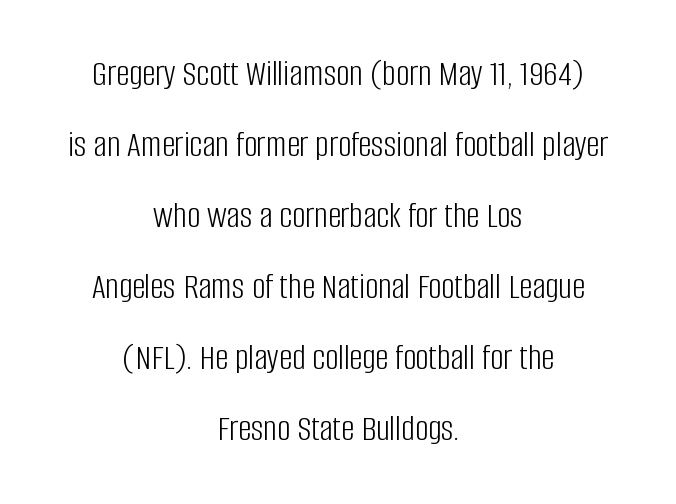
Q: Is the text bold? A: No.
Q: Is the text italic (slanted)? A: No, it is upright.
Q: Is the typeface a serif or a sans-serif typeface? A: Sans-serif.
Q: Is the text underlined? A: No.
Q: How is the paragraph aligned? A: Centered.
Q: Is the spacing between letters normal or unusually wide? A: Normal.
Q: Is the spacing between lines tight, normal or loose? A: Loose.
Q: Width (condensed, normal, or wide)? A: Condensed.
Q: Stroke contrast? A: Low.
Q: x-height? A: Large.
Q: Monospaced? A: No.
